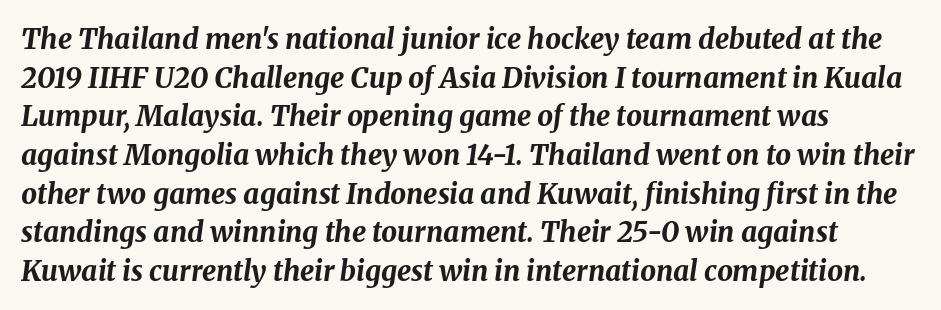
{"italic": "yes", "lean": "right", "slant_degrees": 8, "bold": "yes", "weight": "bold", "width": "normal", "stroke_contrast": "medium", "x_height": "medium", "monospaced": "no", "underline": "no", "align": "left", "line_spacing": "normal", "line_spacing_ratio": 1.38, "letter_spacing": "normal", "letter_spacing_em": 0.0, "glyph_px": 28}
